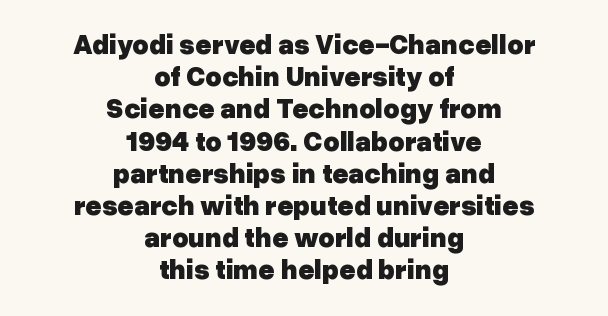
Q: Is the text bold? A: Yes.
Q: Is the text italic (slanted)? A: No, it is upright.
Q: Is the typeface a serif or a sans-serif typeface? A: Sans-serif.
Q: Is the text underlined? A: No.
Q: How is the paragraph aligned? A: Centered.
Q: Is the spacing between letters normal or unusually wide? A: Normal.
Q: Is the spacing between lines tight, normal or loose? A: Tight.
Q: Width (condensed, normal, or wide)? A: Normal.
Q: Stroke contrast? A: Low.
Q: x-height? A: Medium.
Q: Monospaced? A: No.
